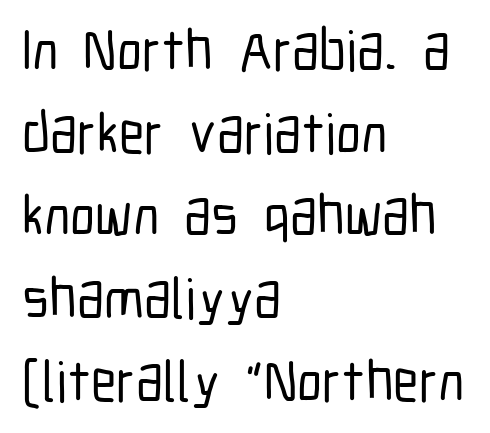
{"serif": "no", "italic": "no", "width": "condensed", "stroke_contrast": "low", "x_height": "medium", "monospaced": "no", "underline": "no", "align": "left", "line_spacing": "normal", "line_spacing_ratio": 1.45, "letter_spacing": "normal", "letter_spacing_em": 0.0, "glyph_px": 57}
